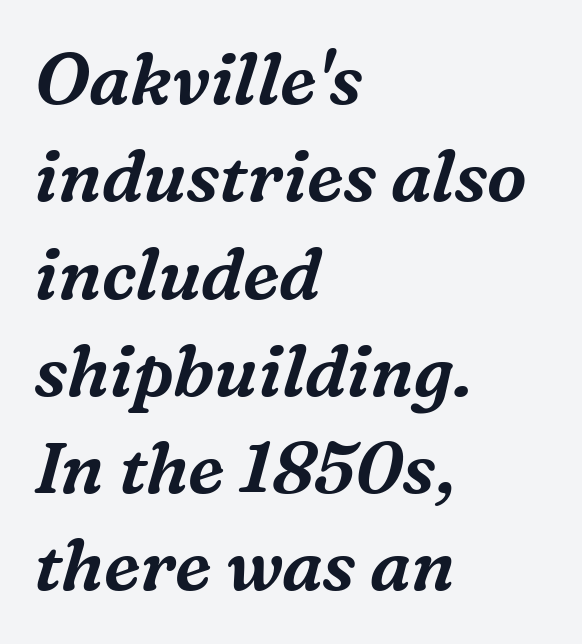
{"serif": "yes", "italic": "yes", "lean": "right", "slant_degrees": 16, "width": "normal", "stroke_contrast": "medium", "x_height": "medium", "monospaced": "no", "underline": "no", "align": "left", "line_spacing": "normal", "line_spacing_ratio": 1.37, "letter_spacing": "normal", "letter_spacing_em": 0.0, "glyph_px": 71}
